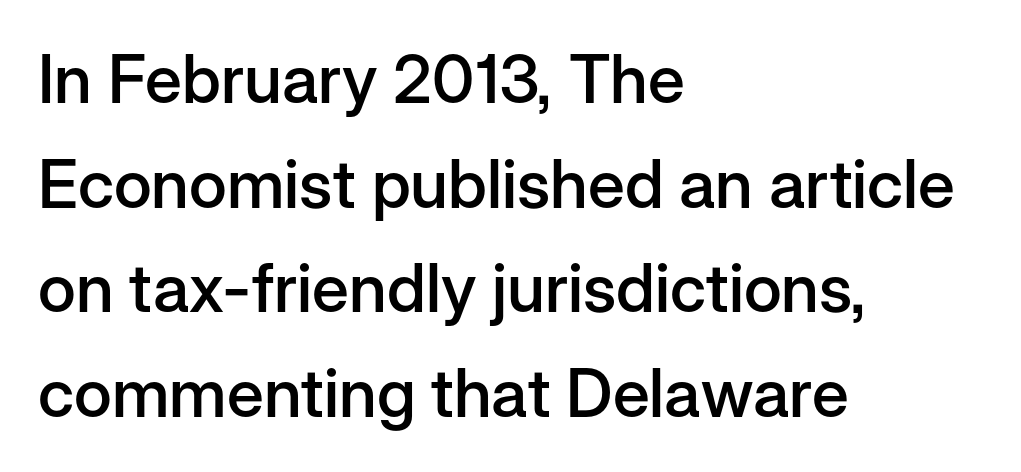
Q: Is the text bold? A: Semi-bold.
Q: Is the text italic (slanted)? A: No, it is upright.
Q: Is the typeface a serif or a sans-serif typeface? A: Sans-serif.
Q: Is the text underlined? A: No.
Q: How is the paragraph aligned? A: Left-aligned.
Q: Is the spacing between letters normal or unusually wide? A: Normal.
Q: Is the spacing between lines tight, normal or loose? A: Normal.
Q: Width (condensed, normal, or wide)? A: Normal.
Q: Stroke contrast? A: Low.
Q: x-height? A: Medium.
Q: Monospaced? A: No.
